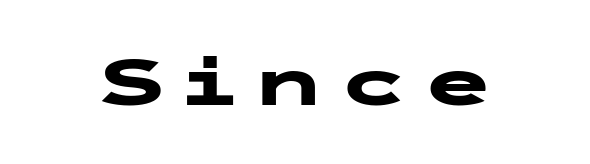
{"serif": "no", "italic": "no", "bold": "yes", "weight": "heavy", "width": "wide", "stroke_contrast": "low", "x_height": "medium", "underline": "no", "glyph_px": 66}
